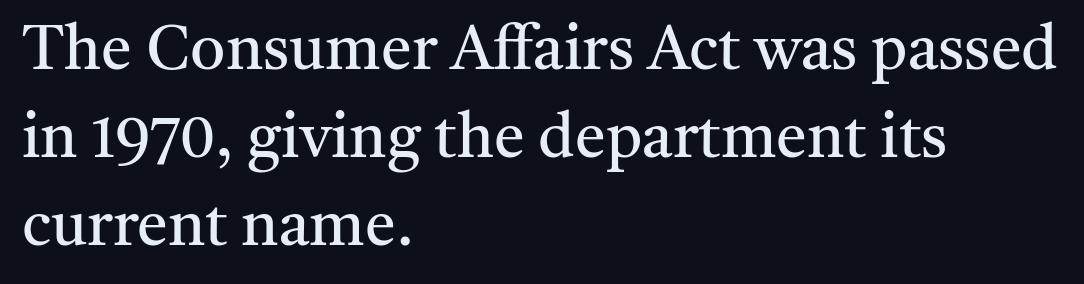
Q: Is the text bold? A: No.
Q: Is the text italic (slanted)? A: No, it is upright.
Q: Is the typeface a serif or a sans-serif typeface? A: Serif.
Q: Is the text underlined? A: No.
Q: How is the paragraph aligned? A: Left-aligned.
Q: Is the spacing between letters normal or unusually wide? A: Normal.
Q: Is the spacing between lines tight, normal or loose? A: Normal.
Q: Width (condensed, normal, or wide)? A: Normal.
Q: Stroke contrast? A: Medium.
Q: x-height? A: Medium.
Q: Monospaced? A: No.
